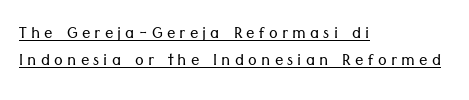
The image shows 21 px text type, upright; set left-aligned, normal line spacing (1.3x), unusually wide letter spacing (+0.2 em), underlined.
